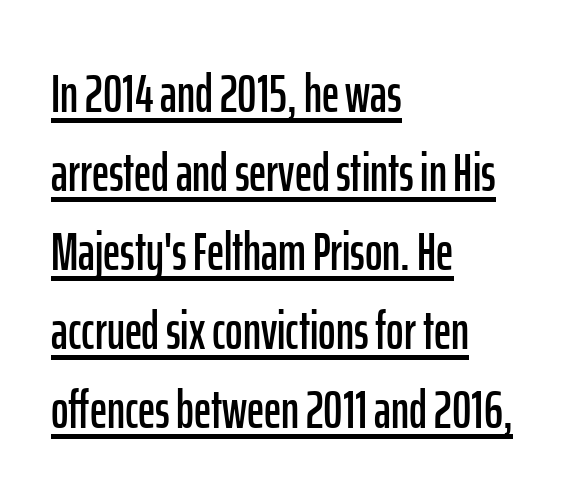
The image shows 53 px condensed sans-serif type, upright; set left-aligned, normal line spacing (1.49x), normal letter spacing, underlined; low stroke contrast and a medium x-height.
